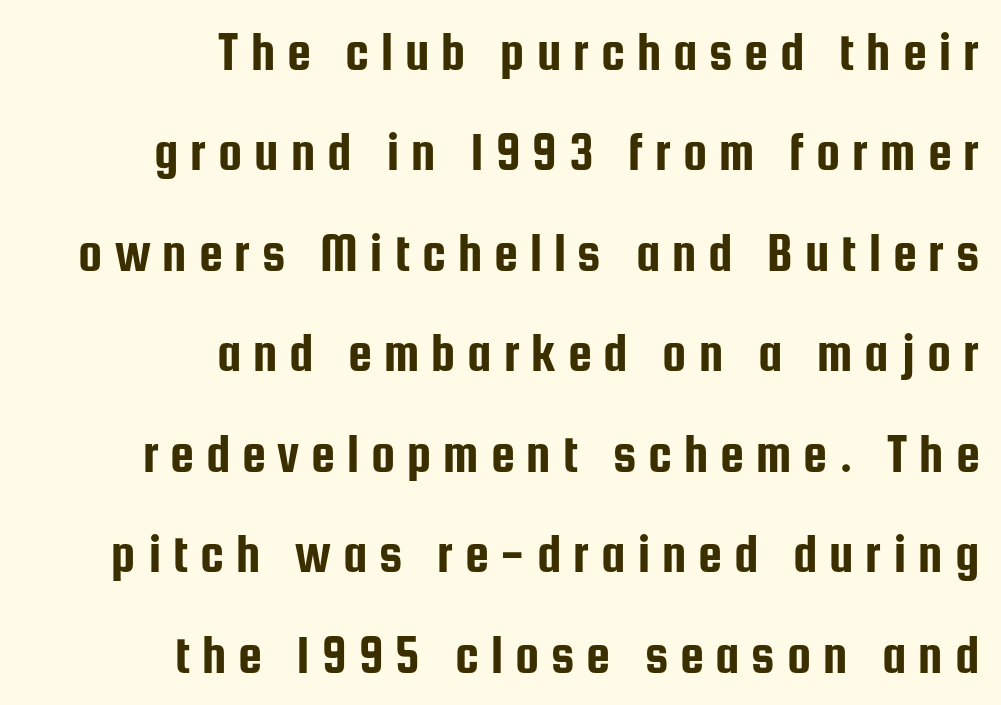
{"serif": "no", "italic": "no", "width": "condensed", "stroke_contrast": "low", "x_height": "medium", "monospaced": "no", "underline": "no", "align": "right", "line_spacing_ratio": 1.86, "letter_spacing": "wide", "letter_spacing_em": 0.22, "glyph_px": 54}
